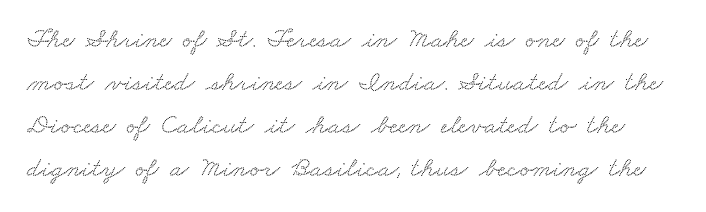
{"serif": "yes", "width": "wide", "stroke_contrast": "medium", "x_height": "small", "monospaced": "no", "underline": "no", "line_spacing": "normal", "line_spacing_ratio": 1.53, "letter_spacing": "normal", "letter_spacing_em": 0.0, "glyph_px": 28}
